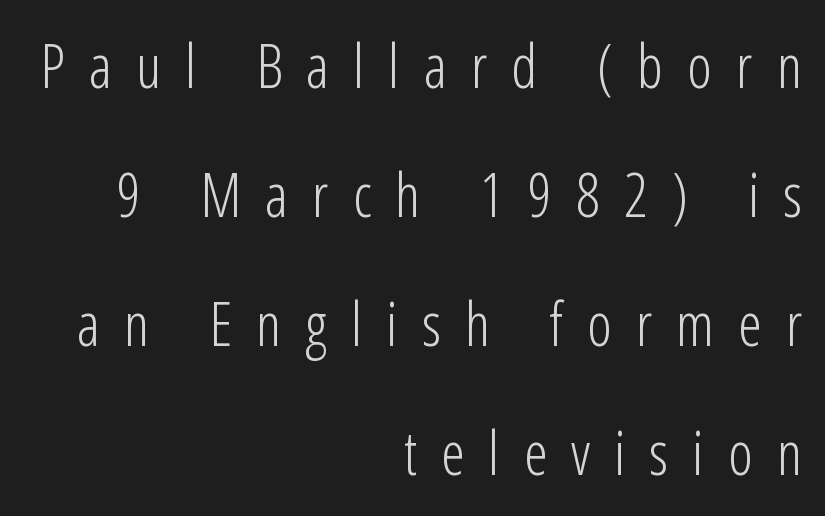
Unmarked baselines from the first word to the last. The axis of the letterforms is exactly vertical. Unbolded letterforms with no extra heft. A typesetter would call this heavily tracked-out type. Alignment: flush right. The text was rendered using a sans face with plain stroke endings.
